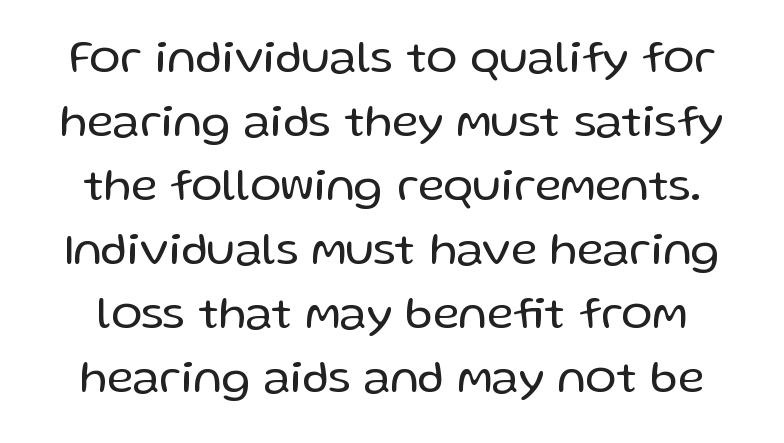
{"serif": "no", "italic": "no", "bold": "no", "weight": "regular", "width": "normal", "stroke_contrast": "low", "x_height": "medium", "monospaced": "no", "underline": "no", "line_spacing": "normal", "line_spacing_ratio": 1.39, "letter_spacing": "normal", "letter_spacing_em": 0.0, "glyph_px": 46}
